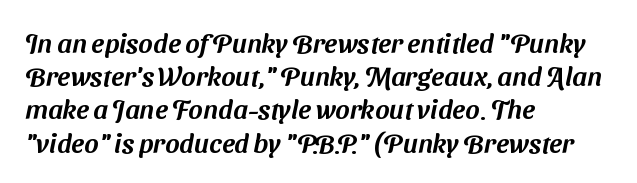
The image shows 27 px text type; set left-aligned, line spacing 1.23x, normal letter spacing, not underlined.
